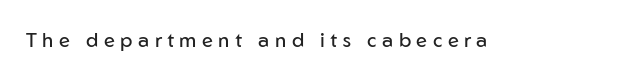
The image shows 20 px text type, upright; set unusually wide letter spacing (+0.27 em), not underlined.
